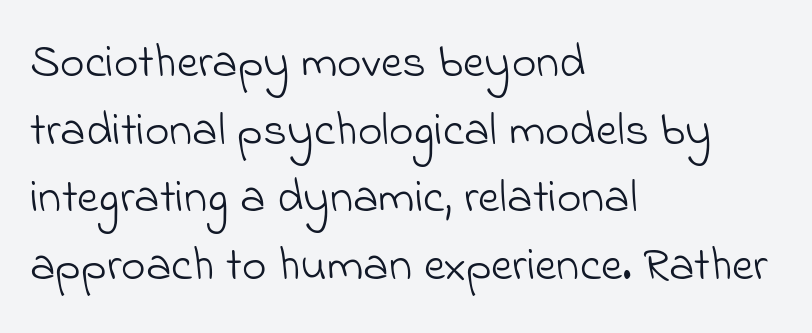
{"serif": "no", "bold": "no", "weight": "light", "width": "normal", "stroke_contrast": "low", "x_height": "small", "monospaced": "no", "underline": "no", "align": "left", "line_spacing": "normal", "line_spacing_ratio": 1.44, "letter_spacing": "normal", "letter_spacing_em": 0.0, "glyph_px": 47}
